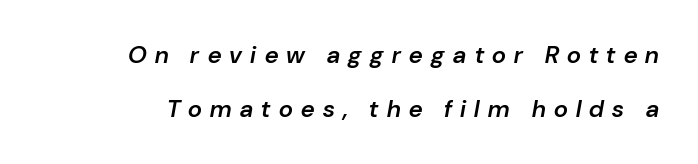
Q: Is the text bold? A: Semi-bold.
Q: Is the text italic (slanted)? A: Yes, it leans right by about 10 degrees.
Q: Is the text underlined? A: No.
Q: Is the spacing between letters normal or unusually wide? A: Unusually wide.
Q: Is the spacing between lines tight, normal or loose? A: Loose.
